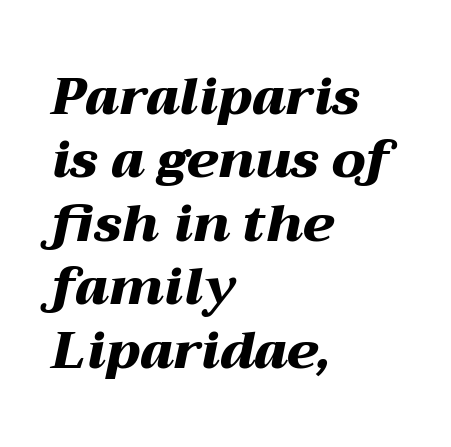
The image shows 52 px heavy, wide type, italic (leaning right); set left-aligned, line spacing 1.22x, normal letter spacing, not underlined; medium stroke contrast and a medium x-height.
